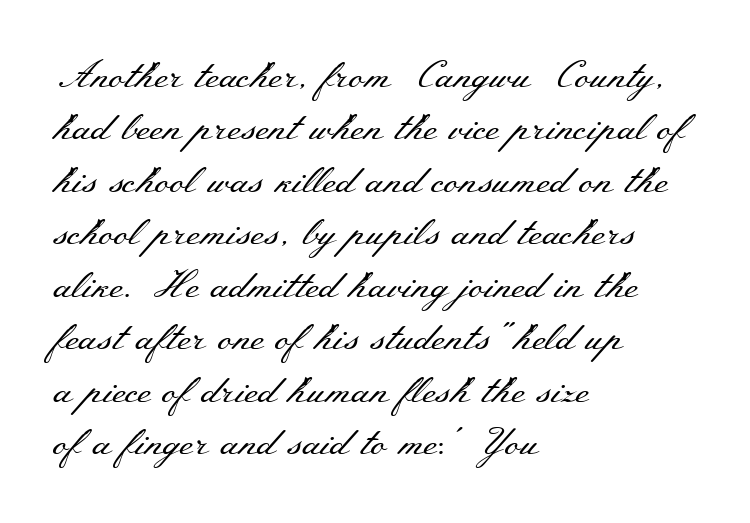
The image shows 38 px regular-weight, wide serif type; set left-aligned, normal line spacing (1.38x), normal letter spacing, not underlined; medium stroke contrast and a small x-height.
